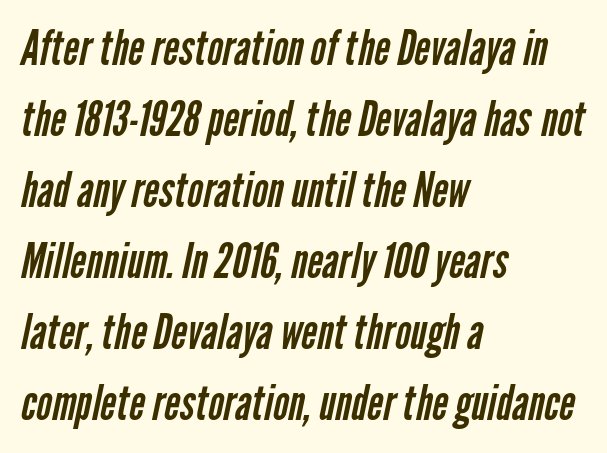
Q: Is the text bold? A: No.
Q: Is the typeface a serif or a sans-serif typeface? A: Sans-serif.
Q: Is the text underlined? A: No.
Q: How is the paragraph aligned? A: Left-aligned.
Q: Is the spacing between letters normal or unusually wide? A: Normal.
Q: Is the spacing between lines tight, normal or loose? A: Normal.
Q: Width (condensed, normal, or wide)? A: Condensed.
Q: Stroke contrast? A: Low.
Q: x-height? A: Medium.
Q: Monospaced? A: No.
